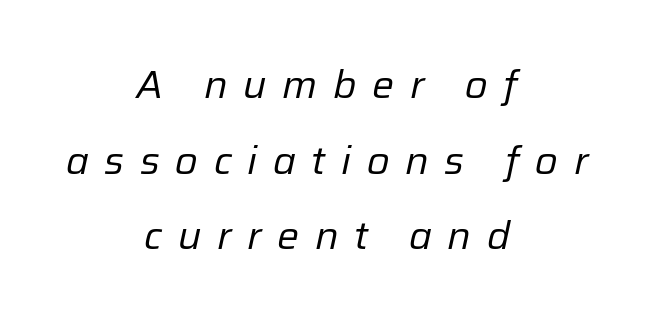
{"italic": "yes", "lean": "right", "slant_degrees": 12, "bold": "no", "weight": "regular", "width": "normal", "stroke_contrast": "low", "x_height": "medium", "monospaced": "no", "underline": "no", "align": "center", "line_spacing": "loose", "line_spacing_ratio": 1.94, "letter_spacing": "wide", "letter_spacing_em": 0.4, "glyph_px": 39}
